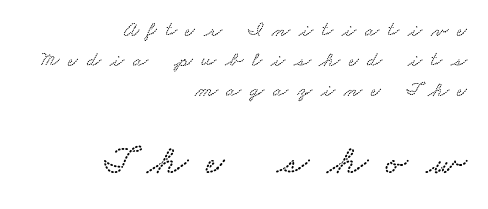
One-word summary of the alignment: right. The passage shown is not underscored anywhere. Here the designer chose a conventional face with non-uniform glyph widths. The rows are spaced the way most documents space them. You could only call the tracking loose — the letters float apart. Two sizes are in play, and the larger belongs to the second block.
